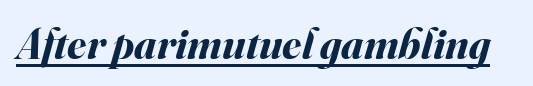
The passage shown is typed in a proportional face where columns would drift. The strokes are fattened all the way to bold. The whole block is typeset with a tilt. The sample's only ornament is a line tracing under the words.
